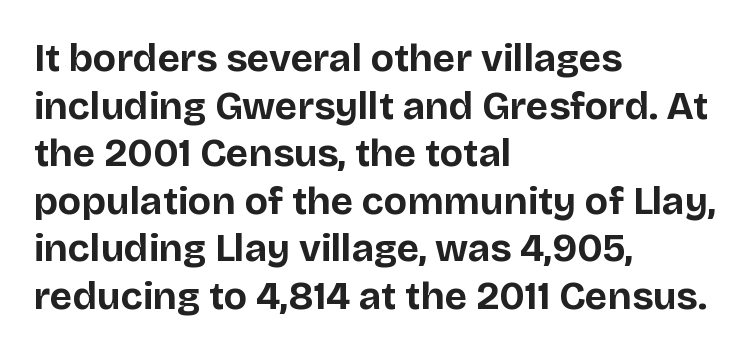
The image shows 39 px bold sans-serif type, upright; set left-aligned, line spacing 1.22x, normal letter spacing, not underlined; low stroke contrast and a large x-height.
